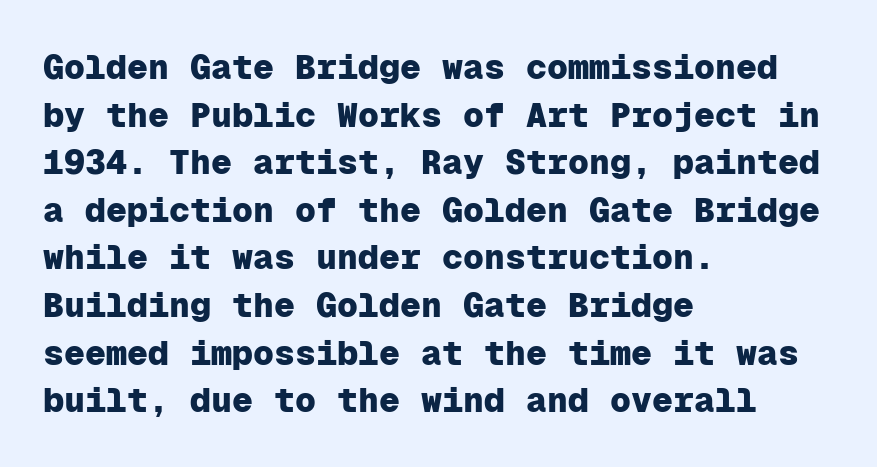
{"serif": "no", "italic": "no", "bold": "yes", "weight": "heavy", "width": "normal", "stroke_contrast": "low", "x_height": "medium", "monospaced": "yes", "underline": "no", "align": "left", "line_spacing": "normal", "line_spacing_ratio": 1.36, "letter_spacing": "normal", "letter_spacing_em": 0.0, "glyph_px": 35}
